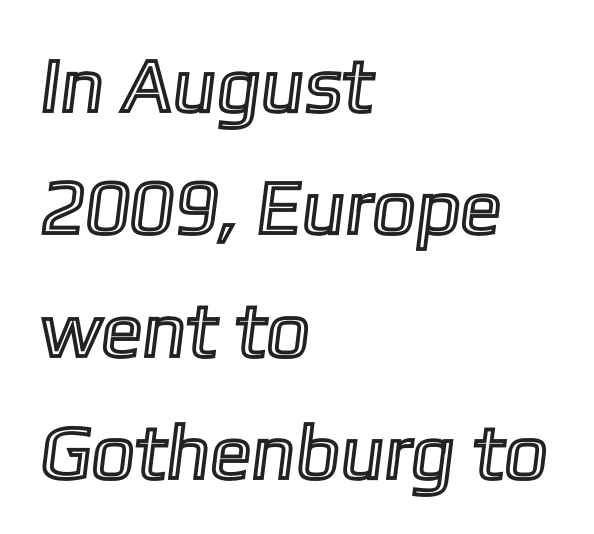
Q: Is the text underlined? A: No.
Q: How is the paragraph aligned? A: Left-aligned.
Q: Is the spacing between letters normal or unusually wide? A: Normal.
Q: Is the spacing between lines tight, normal or loose? A: Normal.
Q: Width (condensed, normal, or wide)? A: Normal.
Q: x-height? A: Medium.
Q: Monospaced? A: No.
